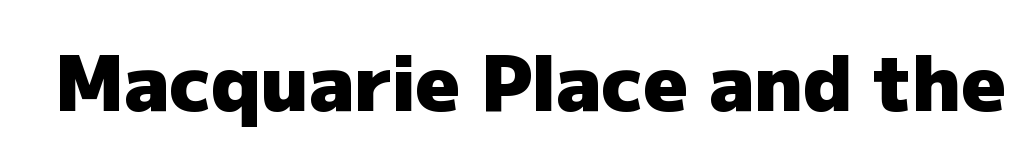
{"serif": "no", "italic": "no", "bold": "yes", "weight": "heavy", "width": "normal", "stroke_contrast": "low", "x_height": "medium", "monospaced": "no", "underline": "no", "letter_spacing": "normal", "letter_spacing_em": 0.0, "glyph_px": 78}
